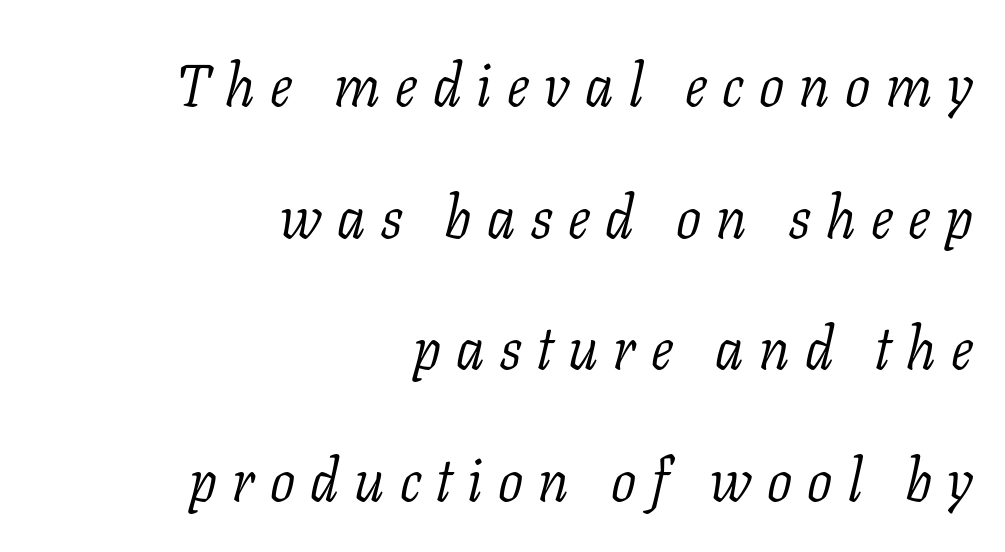
The image shows 59 px light serif type, italic (leaning right); set right-aligned, loose line spacing (2.23x), unusually wide letter spacing (+0.26 em), not underlined; low stroke contrast and a medium x-height.
